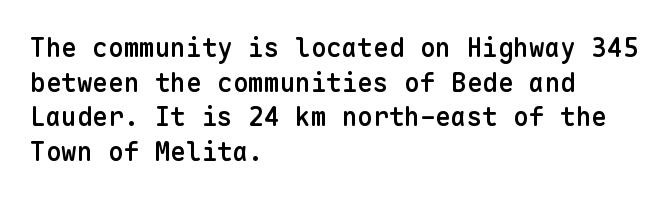
The glyphs have the mass of a demibold cut, below bold. Is the letter spacing exaggerated? No — it looks like the ordinary default. Which margin do the lines hug? The left one — the right edge is uneven. The rows are spaced the way most documents space them. Style check: upright. Has an underline been added? It has not.
